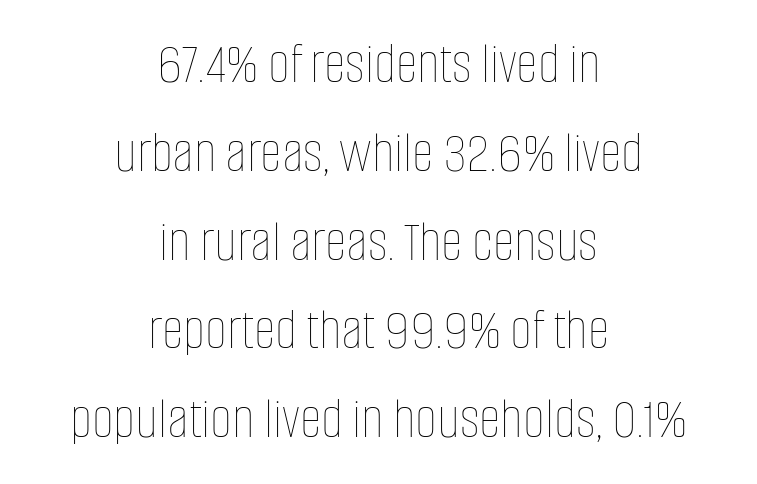
The image shows 60 px thin, condensed type, upright; set centered, normal line spacing (1.48x), normal letter spacing, not underlined; low stroke contrast and a large x-height.
